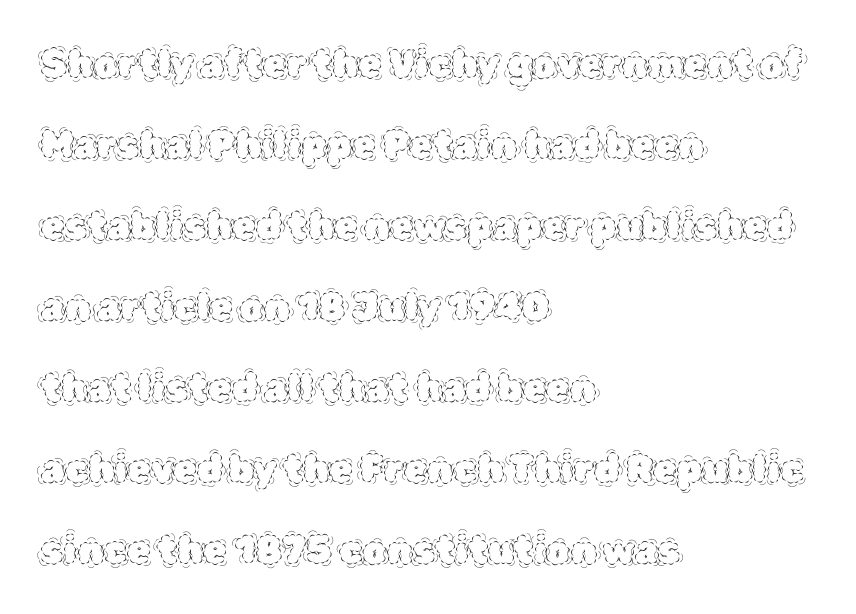
The image shows 38 px thin type, upright; set left-aligned, loose line spacing (2.13x), normal letter spacing, not underlined; a large x-height.
